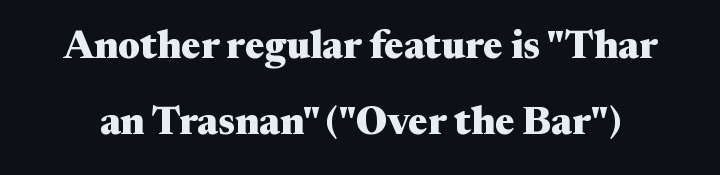
Think of a printed novel: that variable character pitch is what you see here. This sample uses an upright cut, with every glyph sitting square on the baseline. The letters carry serifs — small finishing strokes at the ends of their stems. Tracking value appears to be zero — textbook default spacing.
